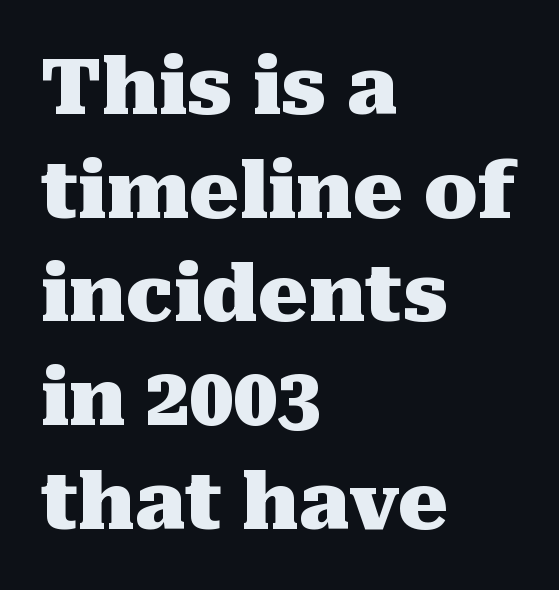
The image shows 78 px heavy serif type, upright; set left-aligned, normal line spacing (1.33x), normal letter spacing, not underlined; medium stroke contrast and a medium x-height.
